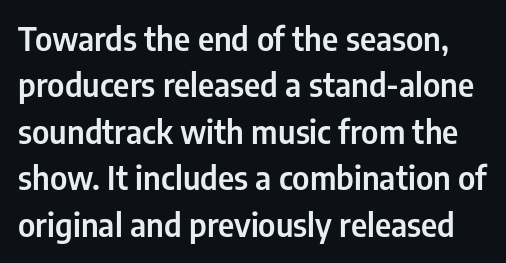
Q: Is the text italic (slanted)? A: No, it is upright.
Q: Is the typeface a serif or a sans-serif typeface? A: Sans-serif.
Q: Is the text underlined? A: No.
Q: Is the spacing between letters normal or unusually wide? A: Normal.
Q: Is the spacing between lines tight, normal or loose? A: Normal.
Q: Width (condensed, normal, or wide)? A: Condensed.
Q: Stroke contrast? A: Low.
Q: x-height? A: Medium.
Q: Monospaced? A: No.
